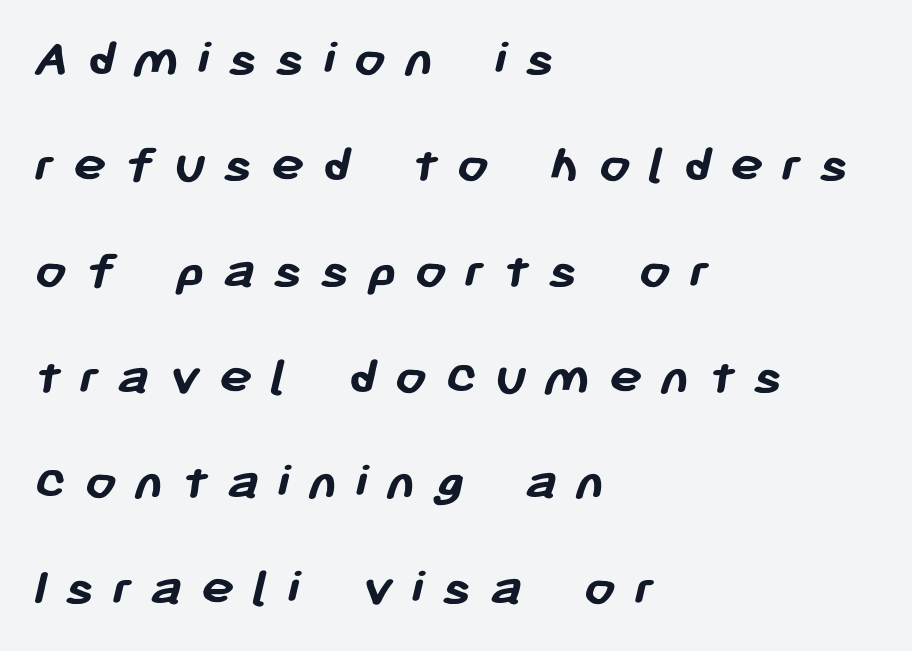
Q: Is the text bold? A: Yes.
Q: Is the typeface a serif or a sans-serif typeface? A: Sans-serif.
Q: Is the text underlined? A: No.
Q: How is the paragraph aligned? A: Left-aligned.
Q: Is the spacing between letters normal or unusually wide? A: Unusually wide.
Q: Width (condensed, normal, or wide)? A: Normal.
Q: Stroke contrast? A: Low.
Q: x-height? A: Medium.
Q: Monospaced? A: No.
